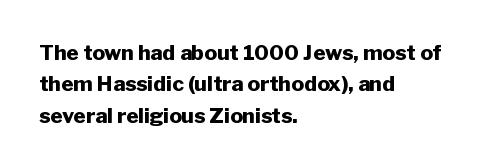
Q: Is the text bold? A: Yes.
Q: Is the text italic (slanted)? A: No, it is upright.
Q: Is the text underlined? A: No.
Q: How is the paragraph aligned? A: Left-aligned.
Q: Is the spacing between letters normal or unusually wide? A: Normal.
Q: Is the spacing between lines tight, normal or loose? A: Normal.
